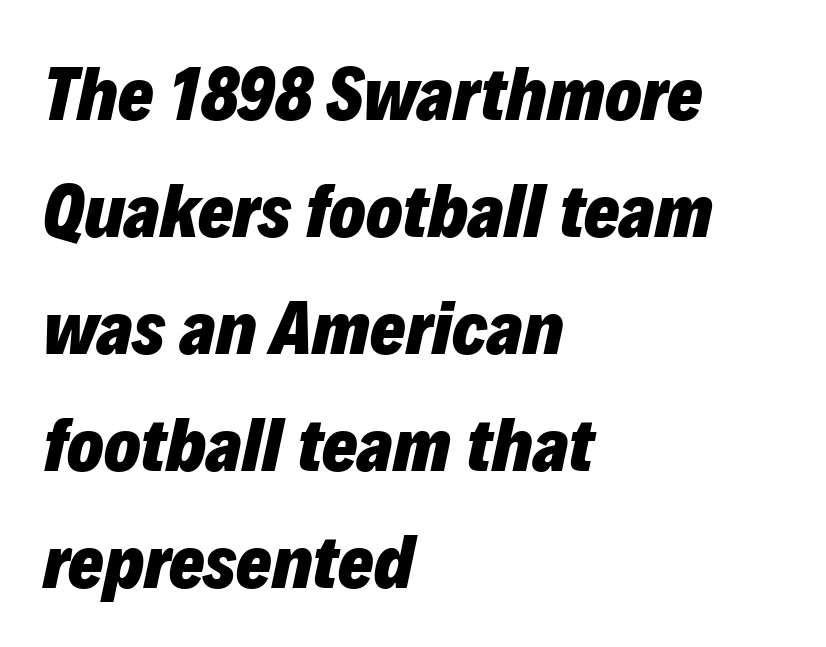
Emphasis-style slanted type is in use. The words here are not underlined. Letter spacing: default. Regular leading.
